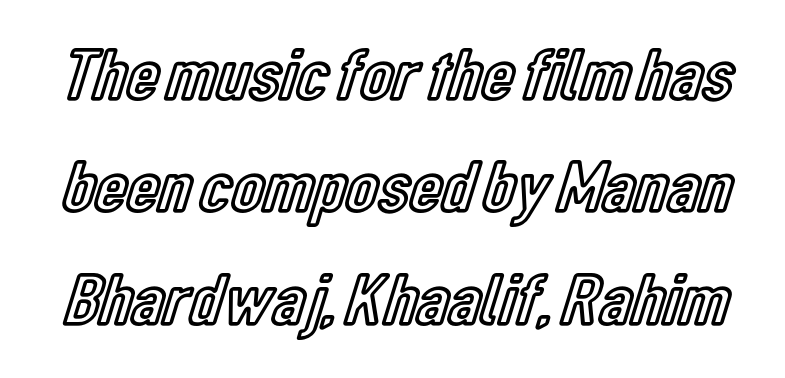
{"width": "condensed", "x_height": "medium", "monospaced": "no", "underline": "no", "line_spacing": "normal", "line_spacing_ratio": 1.52, "letter_spacing": "normal", "letter_spacing_em": 0.0, "glyph_px": 74}
